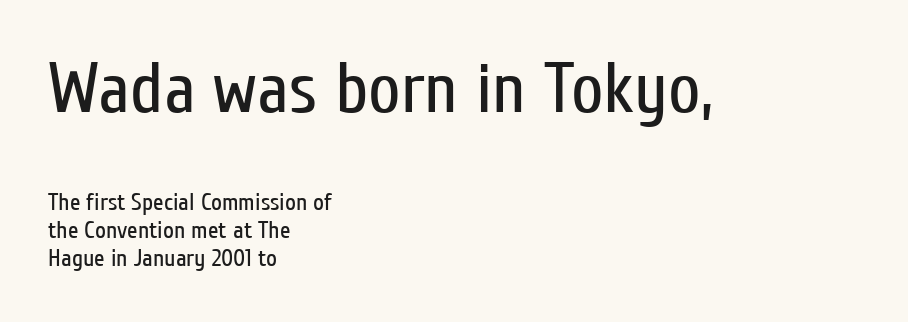
Q: Is the text bold? A: No.
Q: Is the text italic (slanted)? A: No, it is upright.
Q: Is the typeface a serif or a sans-serif typeface? A: Sans-serif.
Q: Is the text underlined? A: No.
Q: How is the paragraph aligned? A: Left-aligned.
Q: Is the spacing between letters normal or unusually wide? A: Normal.
Q: Which block of text is set in a larger size, the first (top) or the second (bottom)? A: The first (top) one.
Q: Width (condensed, normal, or wide)? A: Condensed.
Q: Stroke contrast? A: Low.
Q: x-height? A: Medium.
Q: Monospaced? A: No.
